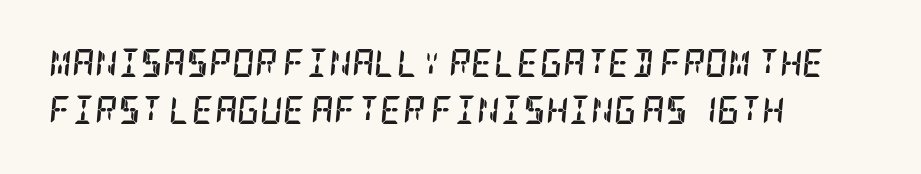
Q: Is the text bold? A: Yes.
Q: Is the text italic (slanted)? A: Yes, it leans right by about 5 degrees.
Q: Is the typeface a serif or a sans-serif typeface? A: Serif.
Q: Is the text underlined? A: No.
Q: How is the paragraph aligned? A: Left-aligned.
Q: Is the spacing between letters normal or unusually wide? A: Normal.
Q: Is the spacing between lines tight, normal or loose? A: Normal.
Q: Width (condensed, normal, or wide)? A: Condensed.
Q: Stroke contrast? A: Low.
Q: x-height? A: Large.
